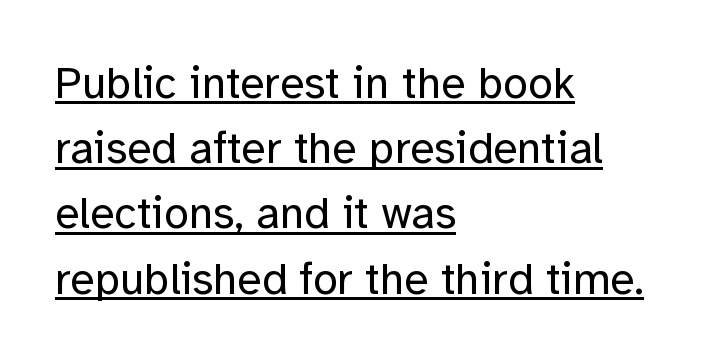
The specimen reads as upright at a glance. The face used here is proportionally spaced, like ordinary book or web type. Students, observe: this is what conventionally led text looks like. Font category for this specimen: sans-serif.
